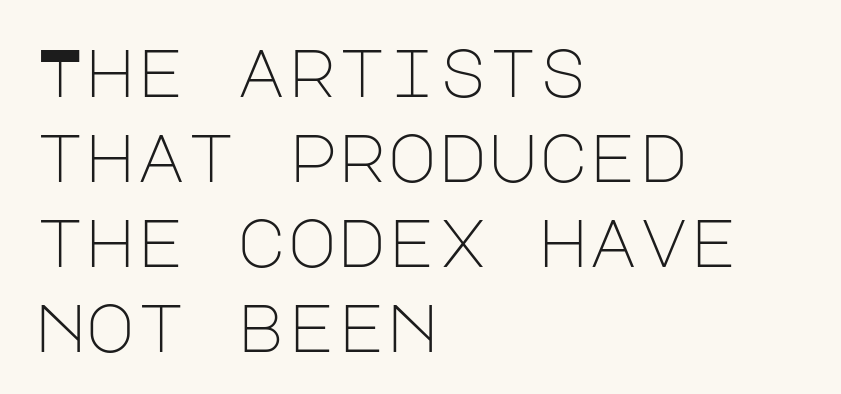
The image shows 68 px light sans-serif type, upright; set left-aligned, normal line spacing (1.25x), normal letter spacing, not underlined; low stroke contrast and a large x-height.
